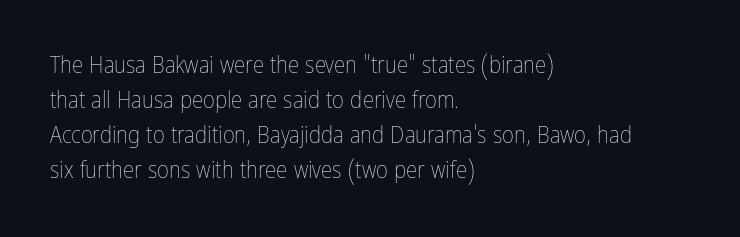
Q: Is the text bold? A: No.
Q: Is the text italic (slanted)? A: No, it is upright.
Q: Is the text underlined? A: No.
Q: How is the paragraph aligned? A: Left-aligned.
Q: Is the spacing between letters normal or unusually wide? A: Normal.
Q: Is the spacing between lines tight, normal or loose? A: Normal.
